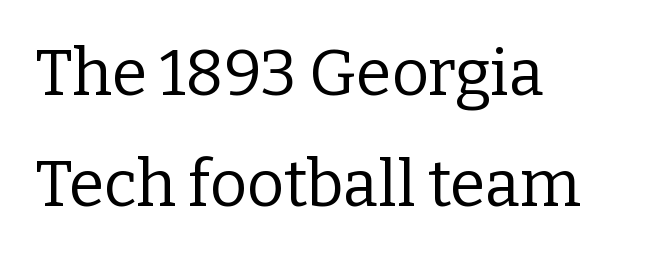
The image shows 64 px regular-weight serif type, upright; set left-aligned, line spacing 1.73x, normal letter spacing, not underlined; low stroke contrast and a medium x-height.
